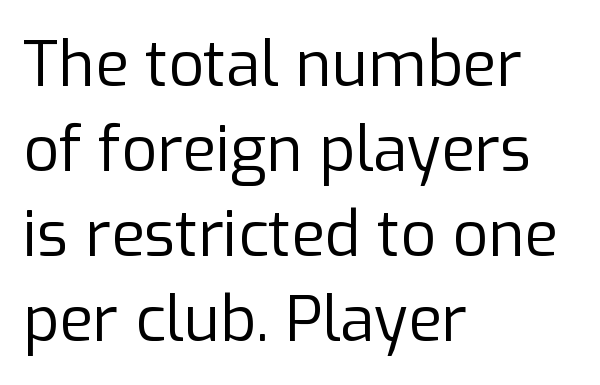
The block of text has a typical density, with ordinary space between rows. Spacing between characters is what you'd get straight out of the box. The rendering uses natural spacing where letterforms have individual widths. Caption: multi-line text, flush left, ragged right. You can tell from the bare stems that sans-serif type was used.
